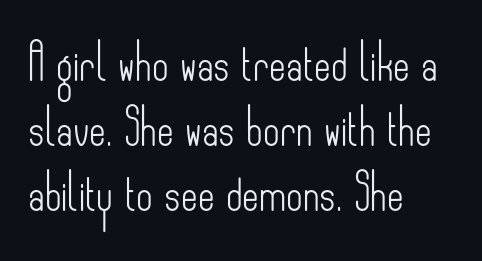
{"serif": "no", "italic": "no", "bold": "no", "weight": "light", "width": "condensed", "stroke_contrast": "low", "x_height": "small", "monospaced": "no", "underline": "no", "align": "left", "line_spacing_ratio": 1.8, "letter_spacing": "normal", "letter_spacing_em": 0.0, "glyph_px": 36}
